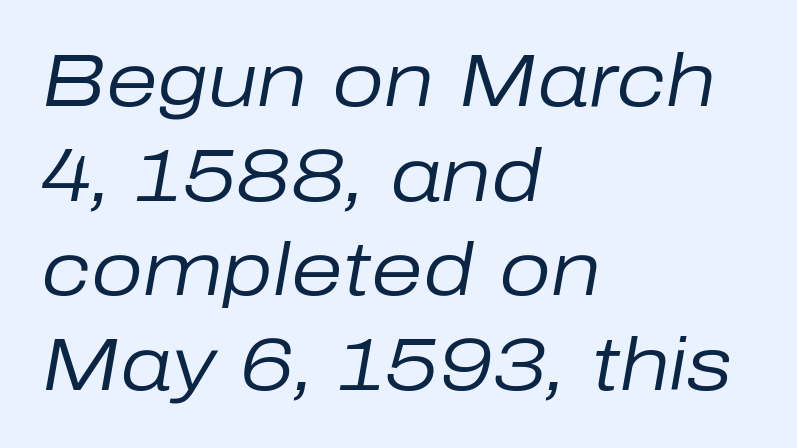
This sample is left-justified, so line endings fall wherever the words run out. Only glyphs here, with clear space below each row. Unbolded letterforms with no extra heft. A typesetter would call this proportional, since set widths differ per character.
